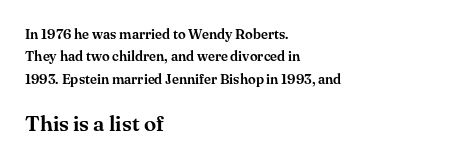
The image shows 22 px text type, upright; set left-aligned, normal line spacing (1.59x), normal letter spacing, not underlined; the second (bottom) block is 1.57x larger.
